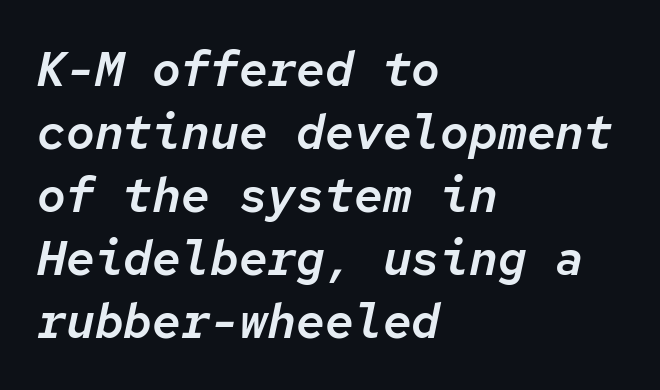
Style check: oblique. The leading is moderate, giving the passage an even texture. Honestly, there is no underline to notice here at all. Fixed-width glyphs throughout — classic coding-font behaviour.
